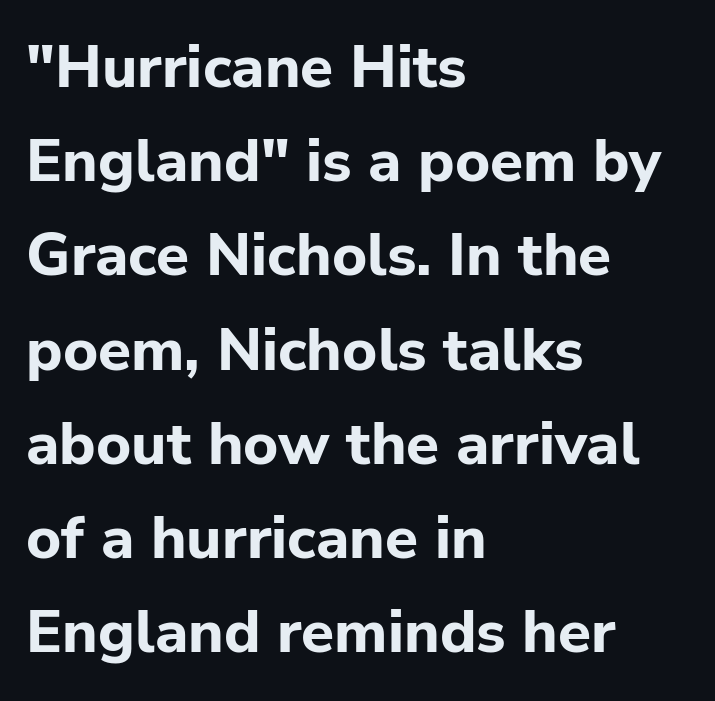
The image shows 60 px bold sans-serif type, upright; set left-aligned, normal line spacing (1.57x), normal letter spacing, not underlined; low stroke contrast and a medium x-height.
